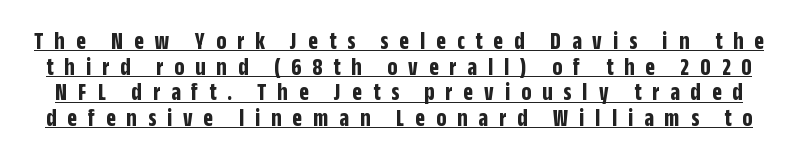
The image shows 25 px bold type, upright; set tight line spacing (1.03x), unusually wide letter spacing (+0.44 em), underlined.
